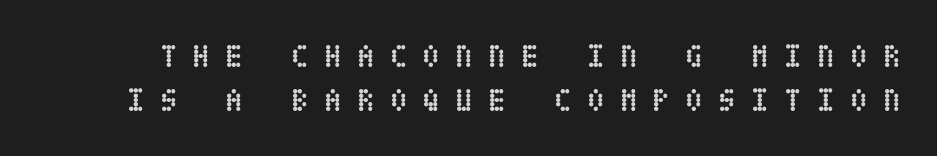
Here the glyphs are tracked loosely, breaking word shapes into spaced letters. These lines were composed using upright roman letters. Compared with an ordinary text face, these strokes are far heavier — a full bold. This rendering features lettering with no underline. The line-height multiplier appears to be the usual default.
